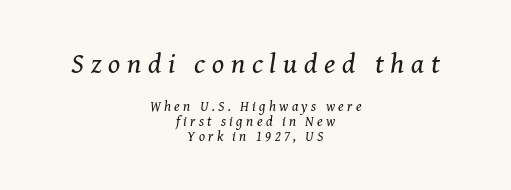
{"serif": "yes", "italic": "yes", "lean": "right", "slant_degrees": 8, "bold": "no", "weight": "regular", "width": "normal", "stroke_contrast": "medium", "x_height": "medium", "monospaced": "no", "underline": "no", "align": "center", "line_spacing": "tight", "line_spacing_ratio": 1.09, "letter_spacing": "wide", "letter_spacing_em": 0.24, "larger_block": "first", "size_ratio": 2.0, "glyph_px": 28}
